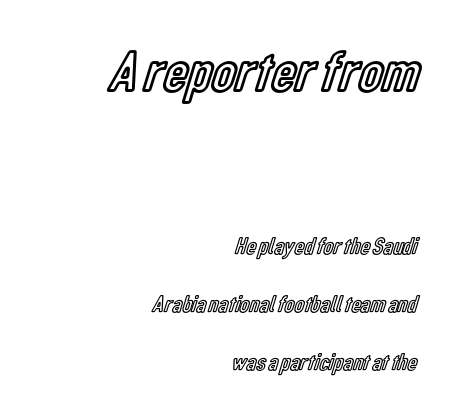
{"width": "condensed", "x_height": "medium", "monospaced": "no", "underline": "no", "align": "right", "line_spacing": "loose", "line_spacing_ratio": 2.43, "letter_spacing": "normal", "letter_spacing_em": 0.0, "larger_block": "first", "size_ratio": 2.46, "glyph_px": 59}
